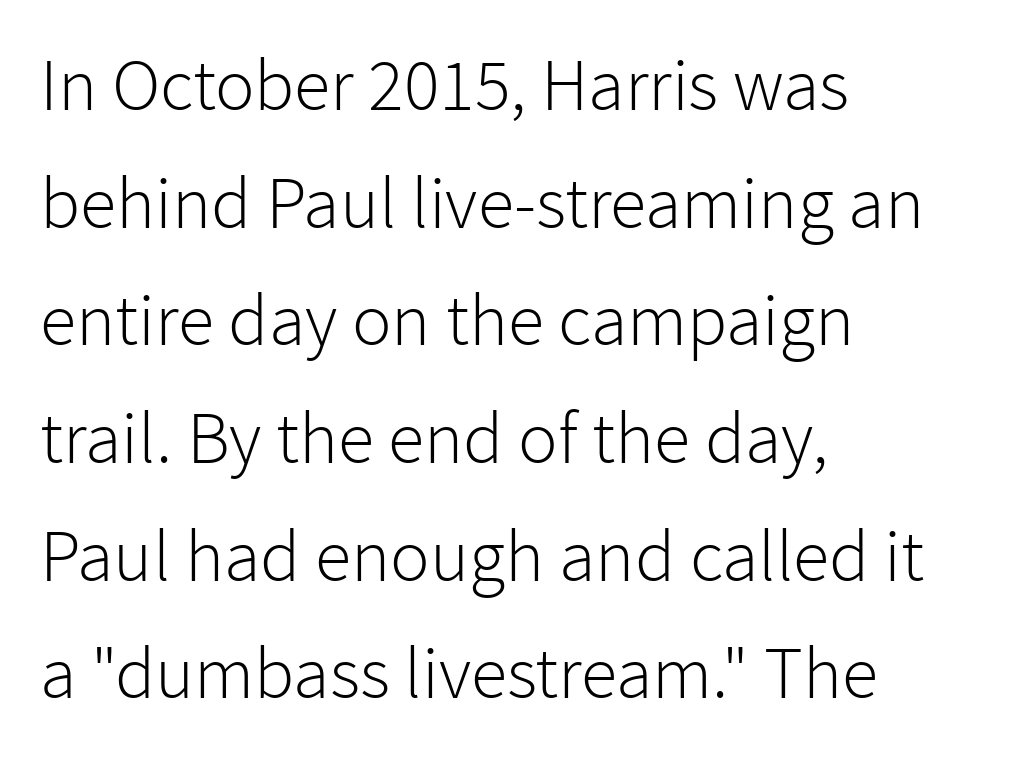
{"serif": "no", "italic": "no", "bold": "no", "weight": "light", "width": "normal", "stroke_contrast": "low", "x_height": "medium", "monospaced": "no", "underline": "no", "align": "left", "line_spacing": "normal", "line_spacing_ratio": 1.59, "letter_spacing": "normal", "letter_spacing_em": 0.0, "glyph_px": 74}
